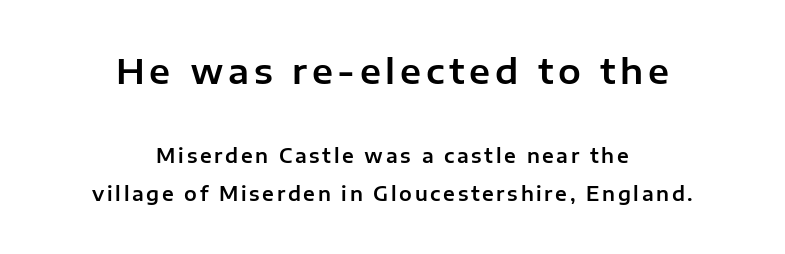
The image shows 34 px sans-serif type, upright; set centered, loose line spacing (1.99x), not underlined; the first (top) block is 1.79x larger; low stroke contrast and a medium x-height.
